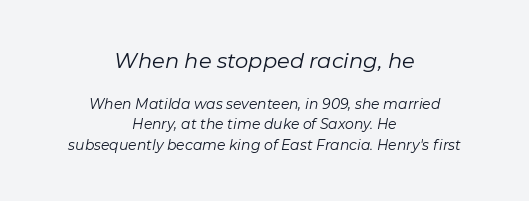
{"italic": "yes", "lean": "right", "slant_degrees": 11, "bold": "no", "underline": "no", "align": "center", "line_spacing": "normal", "line_spacing_ratio": 1.47, "letter_spacing": "normal", "letter_spacing_em": 0.0, "larger_block": "first", "size_ratio": 1.5, "glyph_px": 21}
